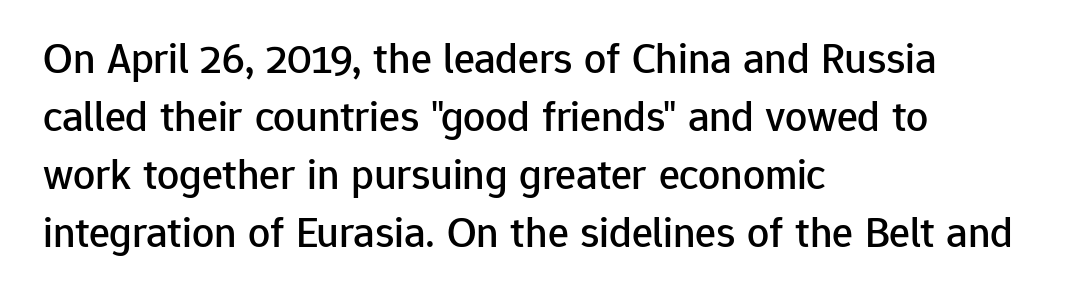
The image shows 44 px sans-serif type, upright; set left-aligned, normal line spacing (1.32x), normal letter spacing, not underlined; low stroke contrast and a medium x-height.
